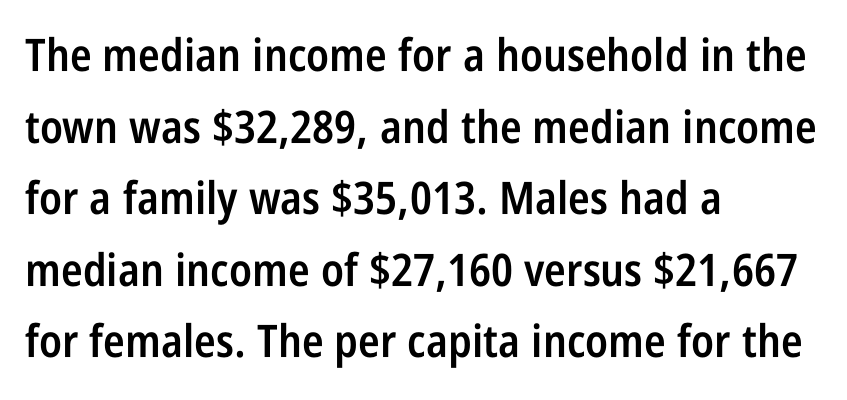
The image shows 45 px semibold, condensed sans-serif type, upright; set left-aligned, normal line spacing (1.59x), normal letter spacing, not underlined; low stroke contrast and a large x-height.
